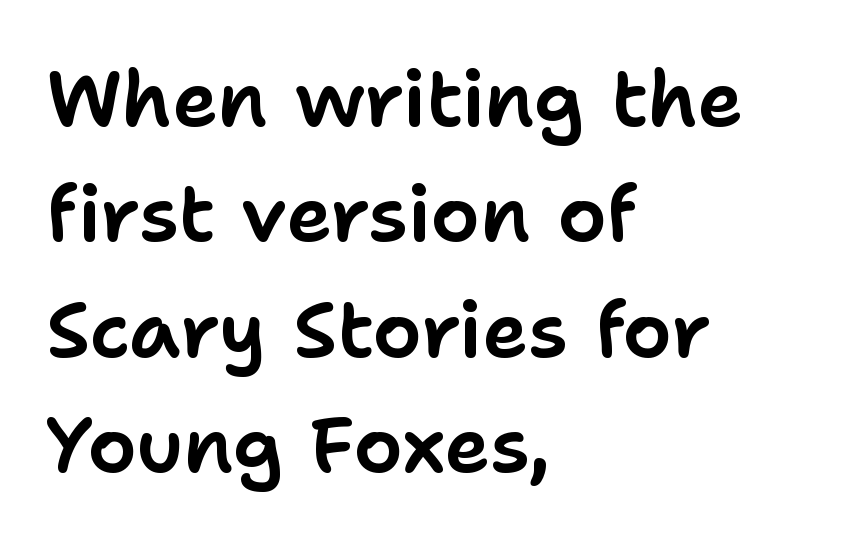
Quick note: not italic, upright. Look at the tracking — it's just the regular setting, nothing added. The setting favours the left margin, as ordinary paragraphs usually do. The zone under the glyphs is completely vacant. The line-height multiplier appears to be the usual default.
